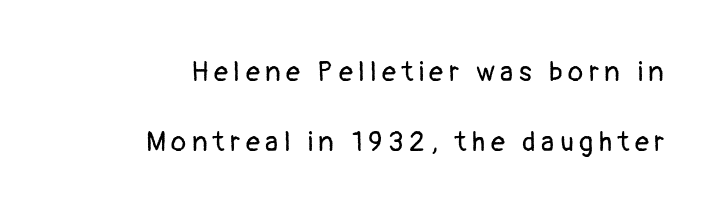
{"serif": "no", "italic": "no", "bold": "no", "weight": "regular", "width": "normal", "stroke_contrast": "low", "x_height": "medium", "monospaced": "no", "underline": "no", "align": "right", "line_spacing": "loose", "line_spacing_ratio": 2.49, "letter_spacing": "wide", "letter_spacing_em": 0.2, "glyph_px": 28}
